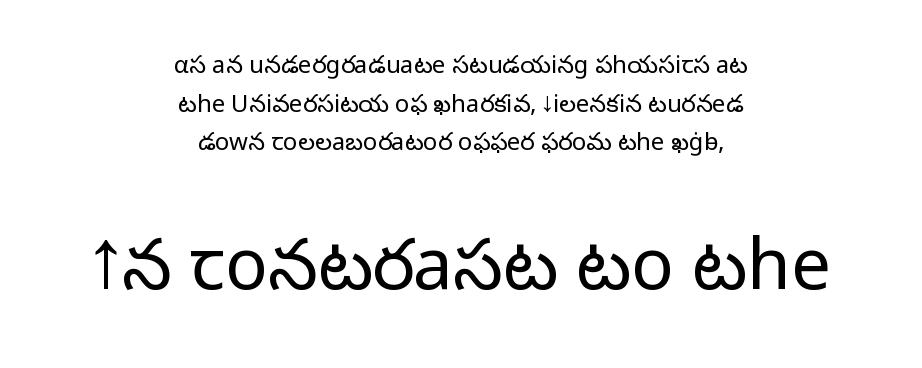
{"serif": "no", "italic": "no", "bold": "no", "weight": "light", "width": "normal", "stroke_contrast": "low", "x_height": "medium", "monospaced": "no", "underline": "no", "align": "center", "line_spacing": "normal", "line_spacing_ratio": 1.61, "letter_spacing": "normal", "letter_spacing_em": 0.0, "larger_block": "second", "size_ratio": 2.96, "glyph_px": 71}
